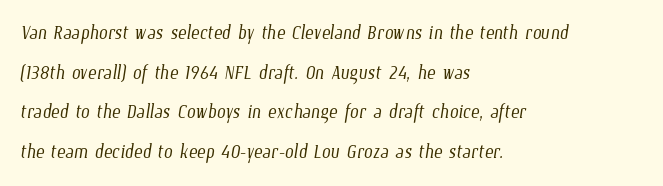
The image shows 25 px text type; set left-aligned, normal line spacing (1.59x), normal letter spacing, not underlined.
